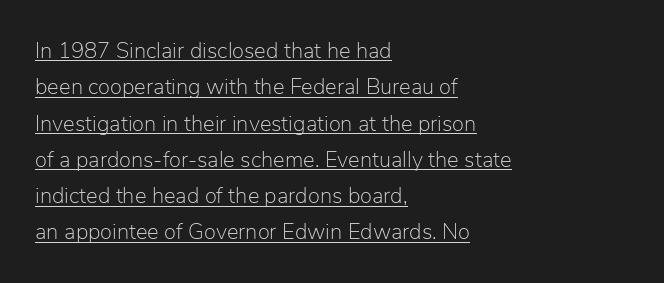
{"italic": "no", "bold": "no", "underline": "yes", "align": "left", "line_spacing": "normal", "line_spacing_ratio": 1.65, "letter_spacing": "normal", "letter_spacing_em": 0.0, "glyph_px": 22}
